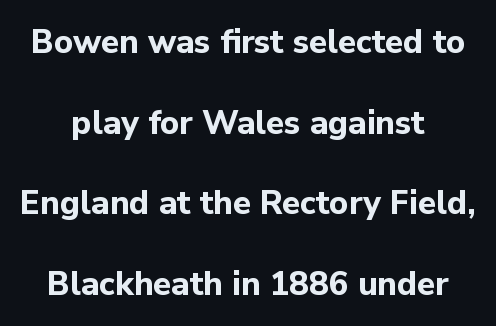
{"serif": "no", "italic": "no", "bold": "yes", "weight": "bold", "width": "normal", "stroke_contrast": "low", "x_height": "medium", "monospaced": "no", "underline": "no", "align": "center", "line_spacing": "loose", "line_spacing_ratio": 2.44, "letter_spacing": "normal", "letter_spacing_em": 0.0, "glyph_px": 33}
